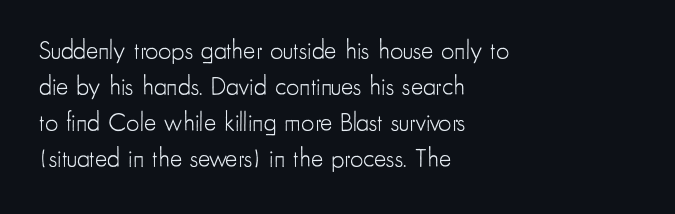
The image shows 26 px text type, upright; set left-aligned, normal line spacing (1.39x), normal letter spacing, not underlined.
